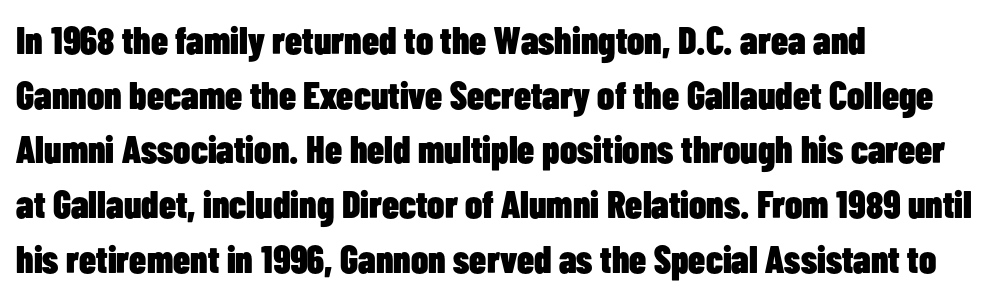
{"serif": "no", "italic": "no", "bold": "yes", "weight": "heavy", "width": "condensed", "stroke_contrast": "low", "x_height": "medium", "monospaced": "no", "underline": "no", "align": "left", "line_spacing": "normal", "line_spacing_ratio": 1.44, "letter_spacing": "normal", "letter_spacing_em": 0.0, "glyph_px": 38}
